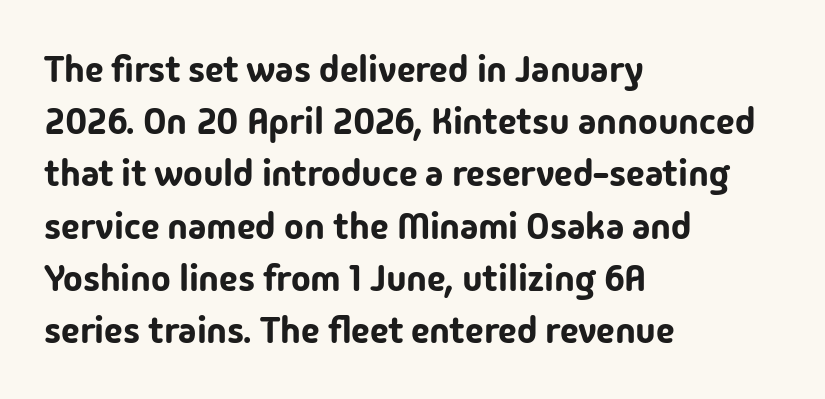
The letters advance in unequal steps, a hallmark of proportional type. Letterform terminals end flat and unadorned throughout the passage. Underlining? Definitely not there. This sample uses an upright cut, with every glyph sitting square on the baseline. Characters follow at the spacing the type designer built in.
